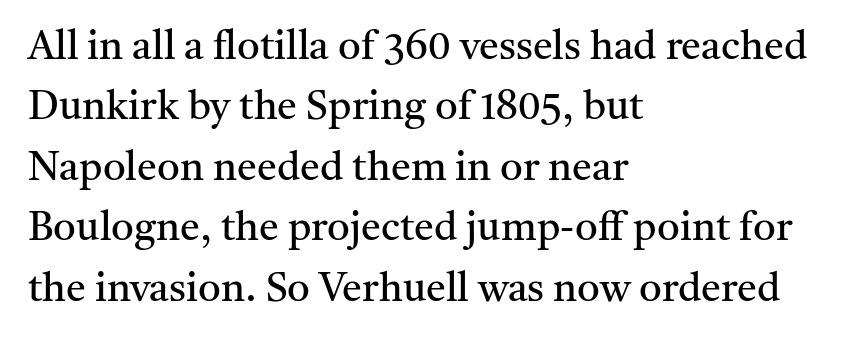
Q: Is the text bold? A: No.
Q: Is the text italic (slanted)? A: No, it is upright.
Q: Is the typeface a serif or a sans-serif typeface? A: Serif.
Q: Is the text underlined? A: No.
Q: How is the paragraph aligned? A: Left-aligned.
Q: Is the spacing between letters normal or unusually wide? A: Normal.
Q: Is the spacing between lines tight, normal or loose? A: Normal.
Q: Width (condensed, normal, or wide)? A: Normal.
Q: Stroke contrast? A: Medium.
Q: x-height? A: Medium.
Q: Monospaced? A: No.
